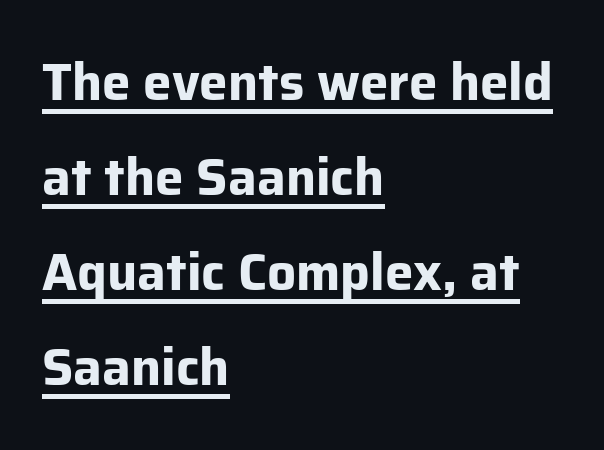
The image shows 51 px bold sans-serif type, upright; set left-aligned, line spacing 1.86x, normal letter spacing, underlined; low stroke contrast and a medium x-height.
